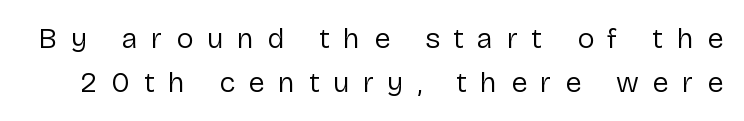
Q: Is the text bold? A: No.
Q: Is the text italic (slanted)? A: No, it is upright.
Q: Is the typeface a serif or a sans-serif typeface? A: Sans-serif.
Q: Is the text underlined? A: No.
Q: Is the spacing between letters normal or unusually wide? A: Unusually wide.
Q: Is the spacing between lines tight, normal or loose? A: Normal.
Q: Width (condensed, normal, or wide)? A: Normal.
Q: Stroke contrast? A: Low.
Q: x-height? A: Medium.
Q: Monospaced? A: No.
